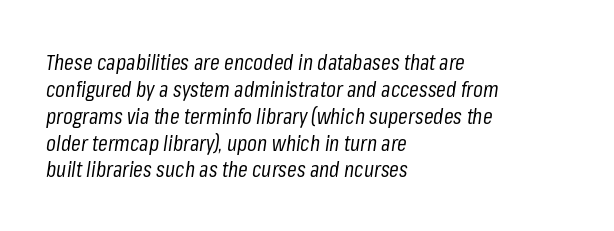
{"italic": "yes", "lean": "right", "slant_degrees": 8, "bold": "no", "underline": "no", "align": "left", "line_spacing_ratio": 1.22, "letter_spacing": "normal", "letter_spacing_em": 0.0, "glyph_px": 22}
